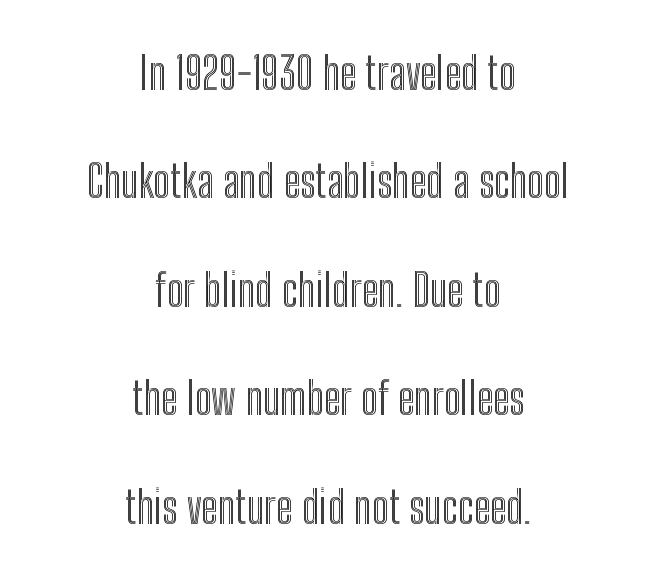
{"italic": "no", "width": "condensed", "x_height": "medium", "monospaced": "no", "underline": "no", "align": "center", "line_spacing": "loose", "line_spacing_ratio": 2.41, "letter_spacing": "normal", "letter_spacing_em": 0.0, "glyph_px": 45}
